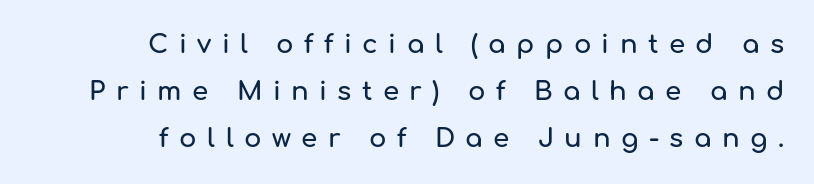
The image shows 26 px text type, upright; set right-aligned, line spacing 1.8x, unusually wide letter spacing (+0.4 em), not underlined.
